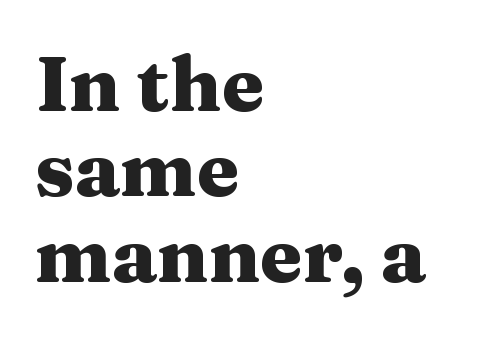
The image shows 77 px heavy, wide serif type, upright; set left-aligned, tight line spacing (1.11x), normal letter spacing, not underlined; medium stroke contrast and a medium x-height.
